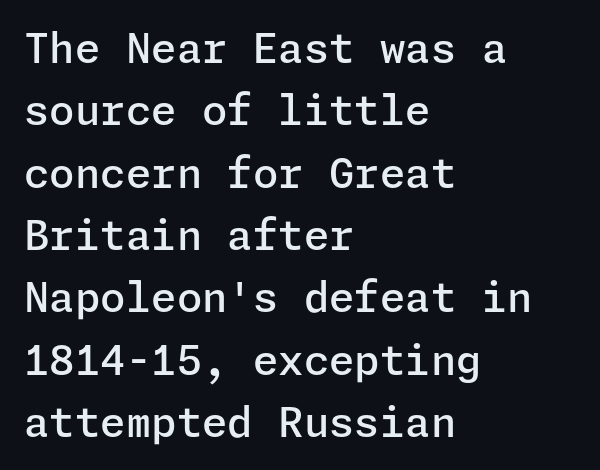
The image shows 41 px semibold sans-serif type, upright; set left-aligned, normal line spacing (1.52x), normal letter spacing, not underlined; low stroke contrast and a medium x-height.
